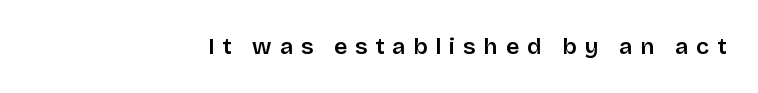
Q: Is the text bold? A: Semi-bold.
Q: Is the text italic (slanted)? A: No, it is upright.
Q: Is the text underlined? A: No.
Q: How is the paragraph aligned? A: Right-aligned.
Q: Is the spacing between letters normal or unusually wide? A: Unusually wide.
